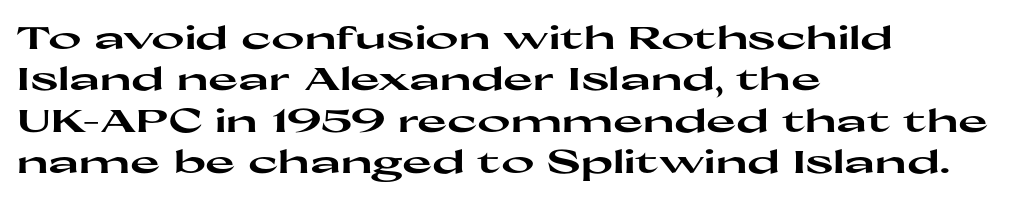
Q: Is the text bold? A: Yes.
Q: Is the text italic (slanted)? A: No, it is upright.
Q: Is the typeface a serif or a sans-serif typeface? A: Sans-serif.
Q: Is the text underlined? A: No.
Q: How is the paragraph aligned? A: Left-aligned.
Q: Is the spacing between letters normal or unusually wide? A: Normal.
Q: Is the spacing between lines tight, normal or loose? A: Normal.
Q: Width (condensed, normal, or wide)? A: Wide.
Q: Stroke contrast? A: High.
Q: x-height? A: Medium.
Q: Monospaced? A: No.
